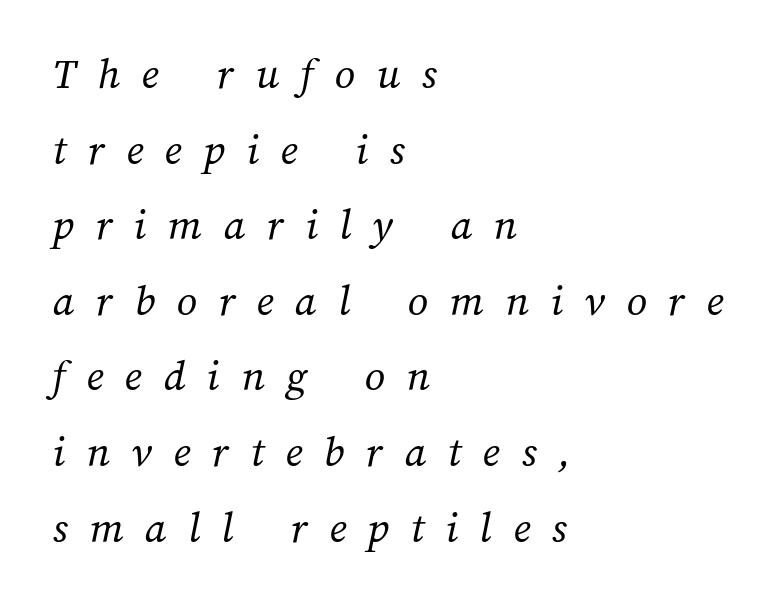
Q: Is the text bold? A: No.
Q: Is the text underlined? A: No.
Q: How is the paragraph aligned? A: Left-aligned.
Q: Is the spacing between letters normal or unusually wide? A: Unusually wide.
Q: Is the spacing between lines tight, normal or loose? A: Normal.
Q: Width (condensed, normal, or wide)? A: Normal.
Q: Stroke contrast? A: Medium.
Q: x-height? A: Medium.
Q: Monospaced? A: No.
